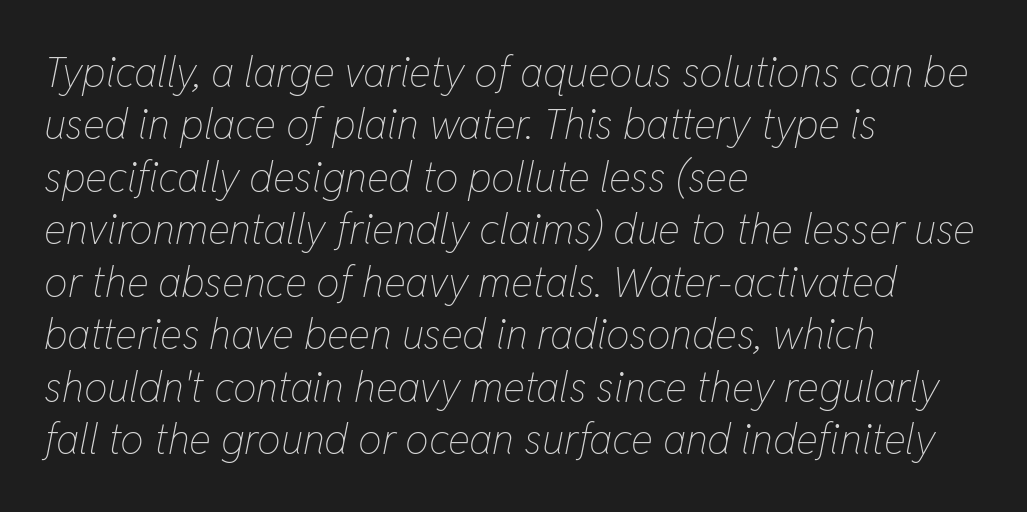
Only glyphs here, with clear space below each row. Regarding leading, the lines here are spaced in the standard way. Do the characters align in a grid? No, the font is proportional. Casual observation: everything's shoved over to the left. Spacing between characters is what you'd get straight out of the box. The passage shown leans; its letterforms are oblique.
